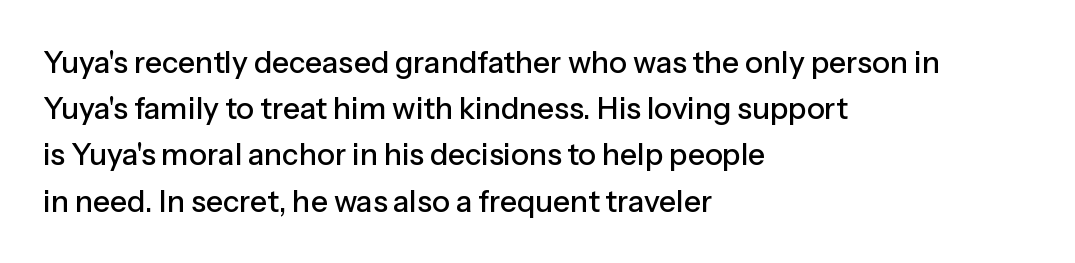
The designer left line spacing at the default. A sans-serif font was chosen for this passage. The lettering stays uniformly vertical, giving the passage a roman look. Type without underlining. Visually the block forms a straight wall on the left and a jagged coastline on the right.
